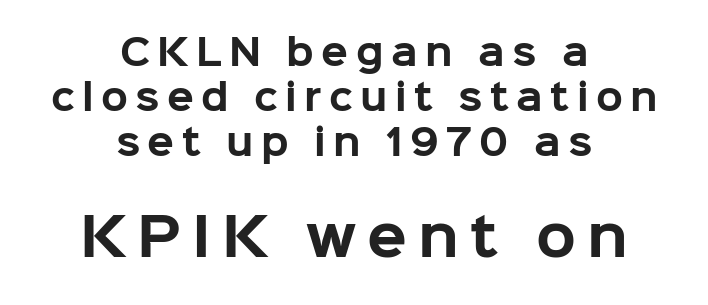
Q: Is the text bold? A: Yes.
Q: Is the text italic (slanted)? A: No, it is upright.
Q: Is the typeface a serif or a sans-serif typeface? A: Sans-serif.
Q: Is the text underlined? A: No.
Q: How is the paragraph aligned? A: Centered.
Q: Is the spacing between letters normal or unusually wide? A: Unusually wide.
Q: Is the spacing between lines tight, normal or loose? A: Normal.
Q: Which block of text is set in a larger size, the first (top) or the second (bottom)? A: The second (bottom) one.
Q: Width (condensed, normal, or wide)? A: Normal.
Q: Stroke contrast? A: Low.
Q: x-height? A: Medium.
Q: Monospaced? A: No.
